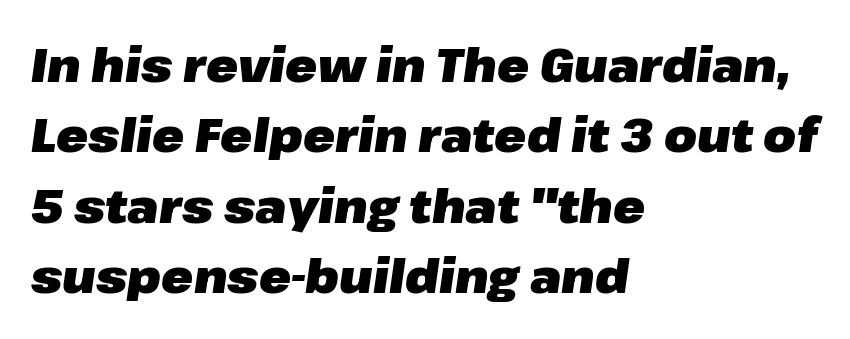
Q: Is the text bold? A: Yes.
Q: Is the text italic (slanted)? A: Yes, it leans right by about 8 degrees.
Q: Is the text underlined? A: No.
Q: How is the paragraph aligned? A: Left-aligned.
Q: Is the spacing between letters normal or unusually wide? A: Normal.
Q: Is the spacing between lines tight, normal or loose? A: Normal.
Q: Width (condensed, normal, or wide)? A: Normal.
Q: Stroke contrast? A: Low.
Q: x-height? A: Medium.
Q: Monospaced? A: No.
